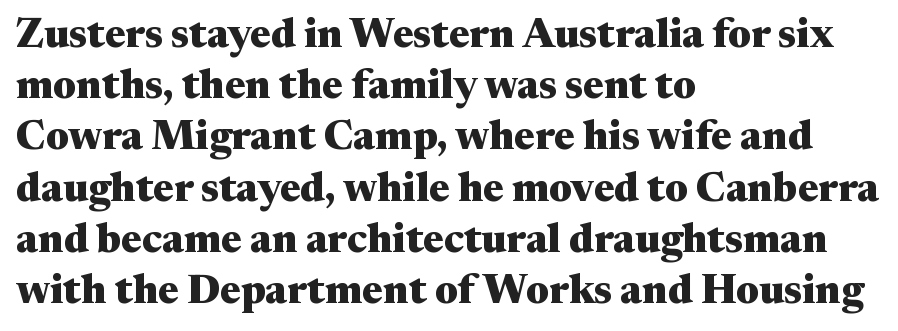
Varying glyph widths throughout — classic text-font behaviour. Stroke terminals: seriffed. Regarding leading, the lines here are spaced in the standard way. The characters look thick and weighty, a clear bold.
